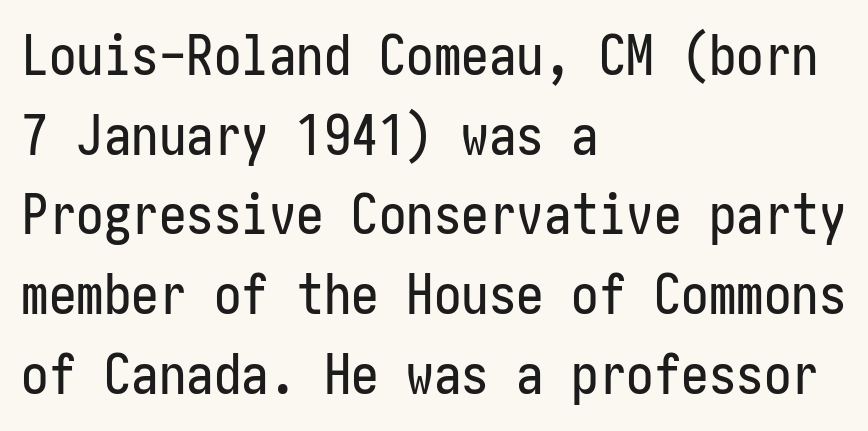
{"serif": "no", "italic": "no", "width": "condensed", "stroke_contrast": "low", "x_height": "medium", "underline": "no", "align": "left", "line_spacing": "normal", "line_spacing_ratio": 1.45, "letter_spacing": "normal", "letter_spacing_em": 0.0, "glyph_px": 55}
